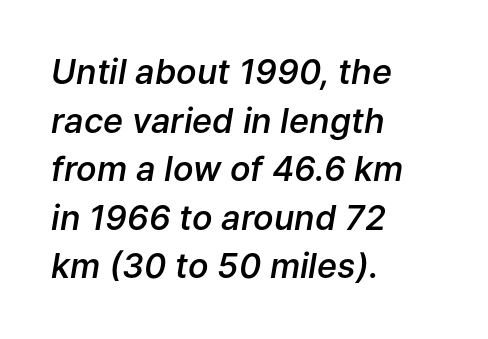
Q: Is the text bold? A: Semi-bold.
Q: Is the text italic (slanted)? A: Yes, it leans right by about 9 degrees.
Q: Is the text underlined? A: No.
Q: How is the paragraph aligned? A: Left-aligned.
Q: Is the spacing between letters normal or unusually wide? A: Normal.
Q: Is the spacing between lines tight, normal or loose? A: Normal.
Q: Width (condensed, normal, or wide)? A: Normal.
Q: Stroke contrast? A: Low.
Q: x-height? A: Medium.
Q: Monospaced? A: No.
